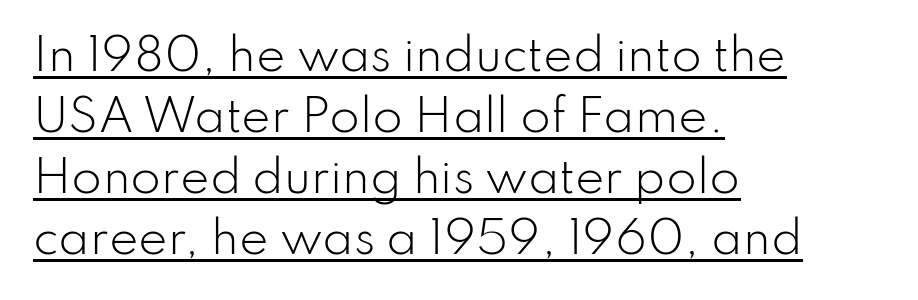
Q: Is the text bold? A: No.
Q: Is the text italic (slanted)? A: No, it is upright.
Q: Is the typeface a serif or a sans-serif typeface? A: Sans-serif.
Q: Is the text underlined? A: Yes.
Q: How is the paragraph aligned? A: Left-aligned.
Q: Is the spacing between letters normal or unusually wide? A: Normal.
Q: Is the spacing between lines tight, normal or loose? A: Normal.
Q: Width (condensed, normal, or wide)? A: Normal.
Q: Stroke contrast? A: Low.
Q: x-height? A: Small.
Q: Monospaced? A: No.
